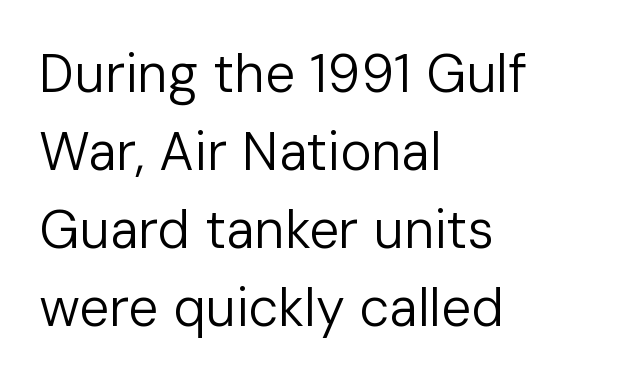
Interline gaps are of average width in this sample. Stems here are at most as thick as an everyday book face. Typeset ragged right — the left edge is the straight one. These lines are composed in type without serifs. Spacing verdict: proportional, widths tailored to each character.
